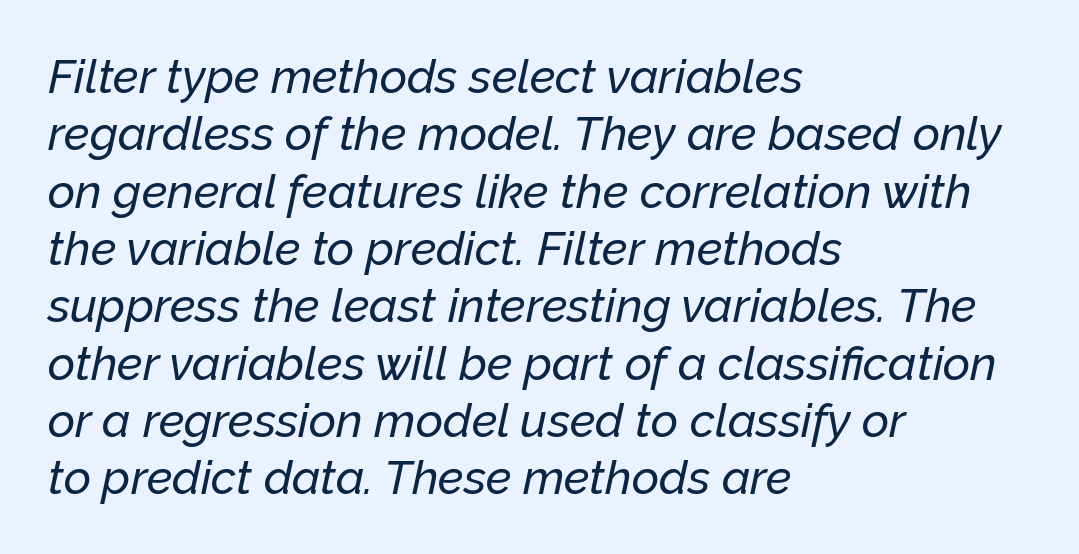
{"italic": "yes", "lean": "right", "slant_degrees": 12, "width": "normal", "stroke_contrast": "low", "x_height": "medium", "monospaced": "no", "underline": "no", "align": "left", "line_spacing_ratio": 1.22, "letter_spacing": "normal", "letter_spacing_em": 0.0, "glyph_px": 47}
